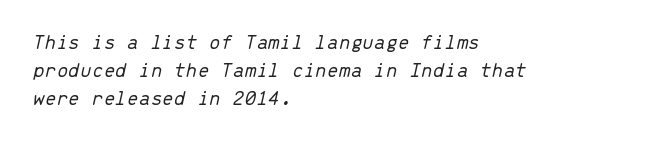
The image shows 21 px text type, italic (leaning right); set left-aligned, normal line spacing (1.33x), normal letter spacing, not underlined.
